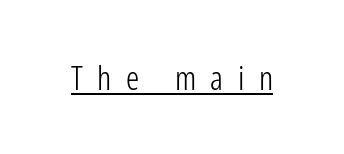
The image shows 33 px light, condensed sans-serif type, upright; set unusually wide letter spacing (+0.44 em), underlined; low stroke contrast and a medium x-height.
